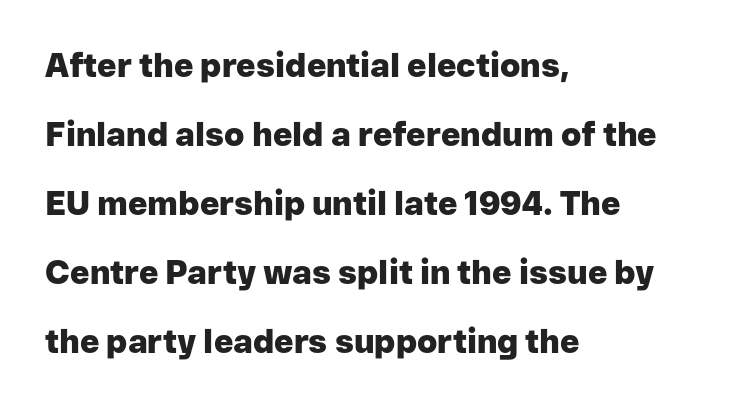
{"serif": "no", "italic": "no", "bold": "yes", "weight": "heavy", "width": "normal", "stroke_contrast": "low", "x_height": "medium", "monospaced": "no", "underline": "no", "align": "left", "line_spacing": "loose", "line_spacing_ratio": 2.09, "letter_spacing": "normal", "letter_spacing_em": 0.0, "glyph_px": 33}
